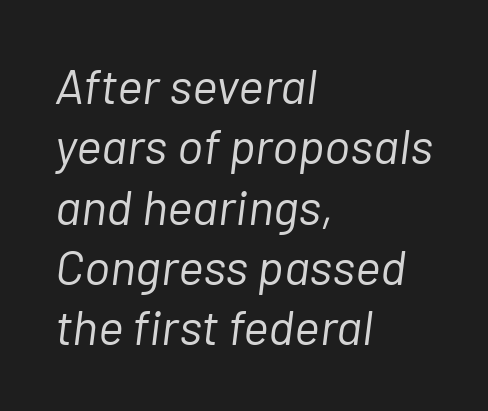
Q: Is the text bold? A: No.
Q: Is the text italic (slanted)? A: Yes, it leans right by about 7 degrees.
Q: Is the text underlined? A: No.
Q: How is the paragraph aligned? A: Left-aligned.
Q: Is the spacing between letters normal or unusually wide? A: Normal.
Q: Width (condensed, normal, or wide)? A: Normal.
Q: Stroke contrast? A: Low.
Q: x-height? A: Medium.
Q: Monospaced? A: No.
